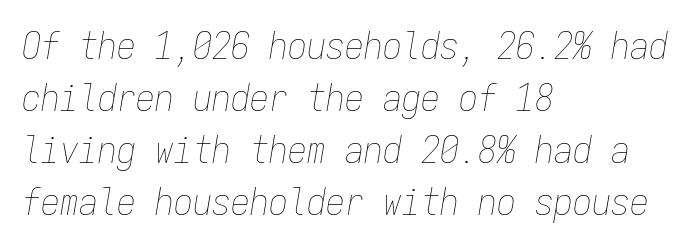
The image shows 38 px thin, condensed type, italic (leaning right), monospaced; set left-aligned, normal line spacing (1.37x), normal letter spacing, not underlined; low stroke contrast and a medium x-height.
